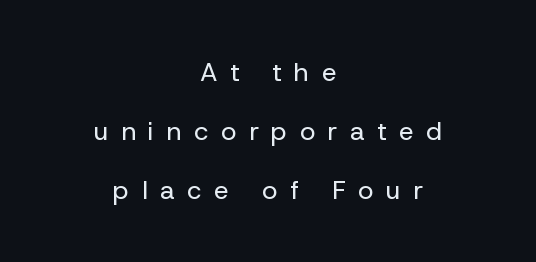
The image shows 26 px text type, upright; set centered, loose line spacing (2.26x), unusually wide letter spacing (+0.49 em), not underlined.
